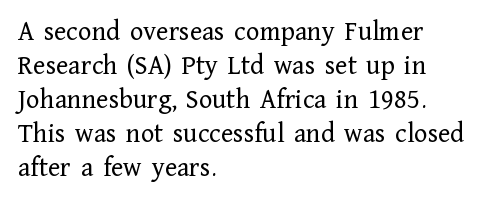
{"serif": "yes", "italic": "no", "bold": "no", "weight": "regular", "width": "normal", "stroke_contrast": "low", "x_height": "medium", "monospaced": "no", "underline": "no", "align": "left", "line_spacing_ratio": 1.21, "letter_spacing": "normal", "letter_spacing_em": 0.0, "glyph_px": 28}
